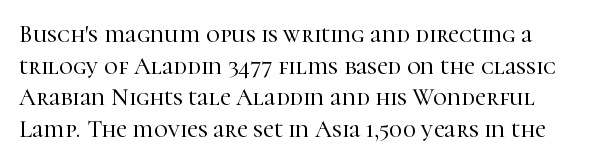
Q: Is the text italic (slanted)? A: No, it is upright.
Q: Is the text underlined? A: No.
Q: Is the spacing between letters normal or unusually wide? A: Normal.
Q: Is the spacing between lines tight, normal or loose? A: Normal.
